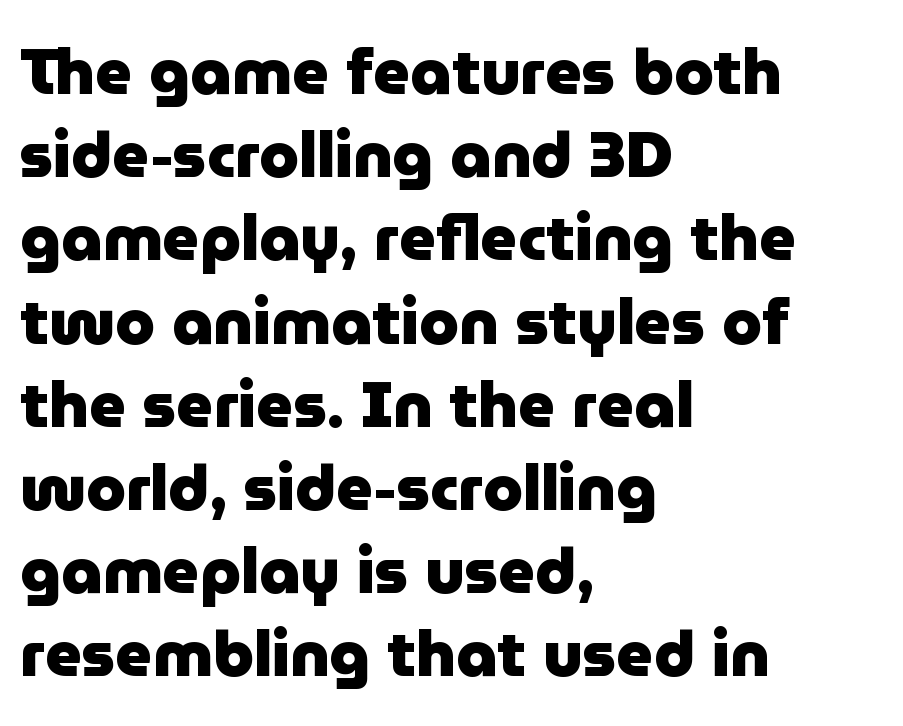
Q: Is the text bold? A: Yes.
Q: Is the text italic (slanted)? A: No, it is upright.
Q: Is the typeface a serif or a sans-serif typeface? A: Sans-serif.
Q: Is the text underlined? A: No.
Q: How is the paragraph aligned? A: Left-aligned.
Q: Is the spacing between letters normal or unusually wide? A: Normal.
Q: Is the spacing between lines tight, normal or loose? A: Normal.
Q: Width (condensed, normal, or wide)? A: Normal.
Q: Stroke contrast? A: Low.
Q: x-height? A: Medium.
Q: Monospaced? A: No.
